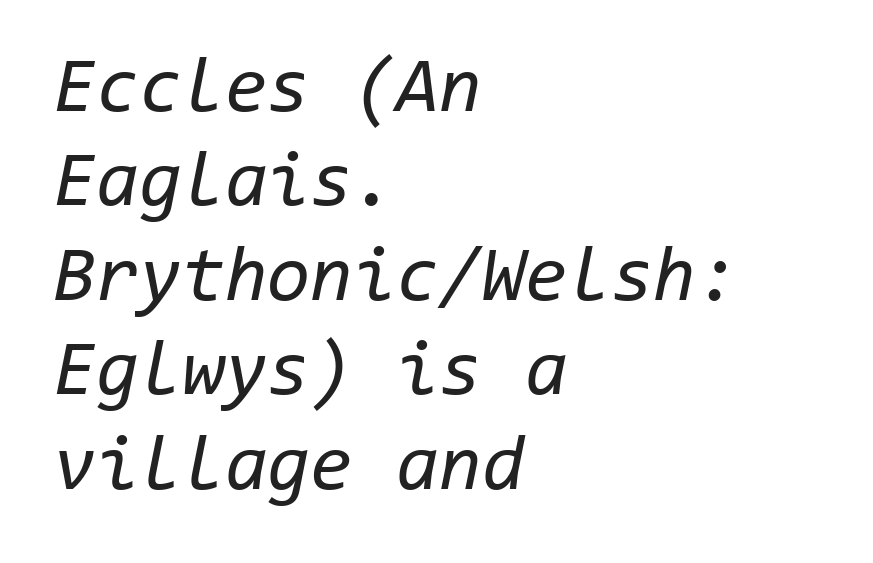
Q: Is the text bold? A: No.
Q: Is the text italic (slanted)? A: Yes, it leans right by about 11 degrees.
Q: Is the text underlined? A: No.
Q: How is the paragraph aligned? A: Left-aligned.
Q: Is the spacing between letters normal or unusually wide? A: Normal.
Q: Width (condensed, normal, or wide)? A: Normal.
Q: Stroke contrast? A: Low.
Q: x-height? A: Medium.
Q: Monospaced? A: Yes.
